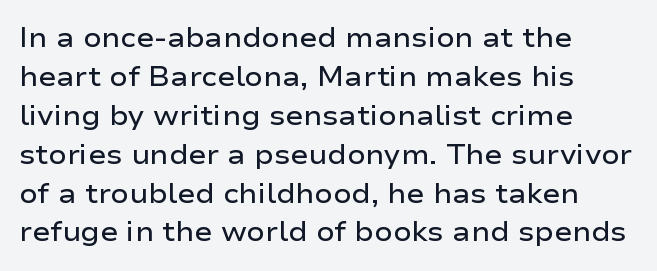
Q: Is the text bold? A: Semi-bold.
Q: Is the text italic (slanted)? A: No, it is upright.
Q: Is the text underlined? A: No.
Q: How is the paragraph aligned? A: Left-aligned.
Q: Is the spacing between letters normal or unusually wide? A: Normal.
Q: Is the spacing between lines tight, normal or loose? A: Normal.
